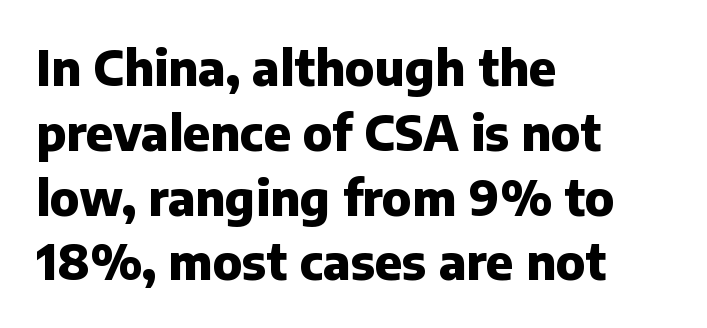
The image shows 48 px heavy sans-serif type, upright; set left-aligned, normal line spacing (1.35x), normal letter spacing, not underlined; low stroke contrast and a medium x-height.
